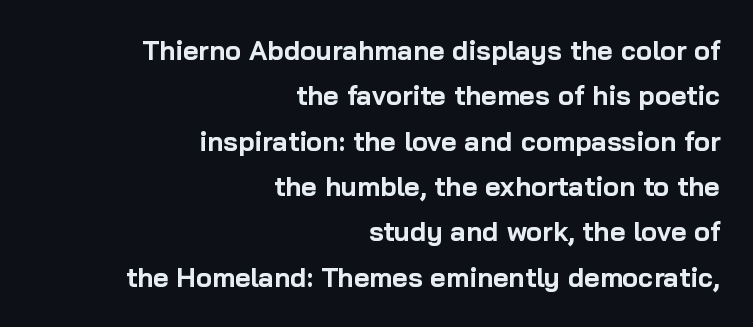
The space between consecutive lines is moderate. The letters stand straight up with perfectly vertical stems. Horizontal alignment here is rightward, an uncommon choice for prose. The typesetting leans heavy: a genuine bold. The glyphs are unaccompanied by any horizontal stroke below them. Words appear dense and cohesive because spacing is normal.
